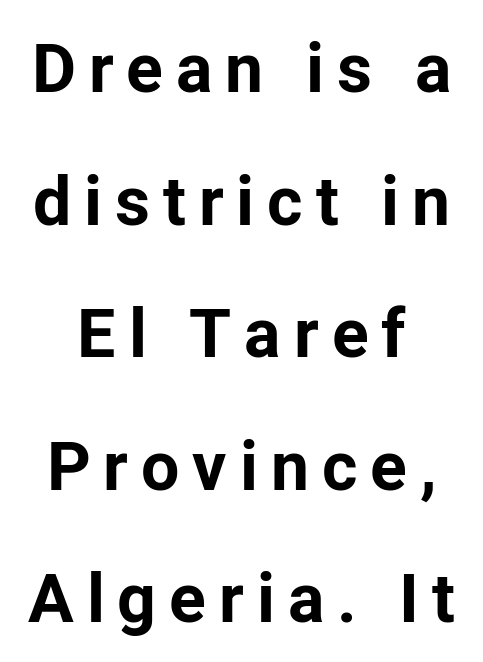
The image shows 68 px bold sans-serif type, upright; set centered, loose line spacing (1.95x), not underlined; low stroke contrast and a medium x-height.
